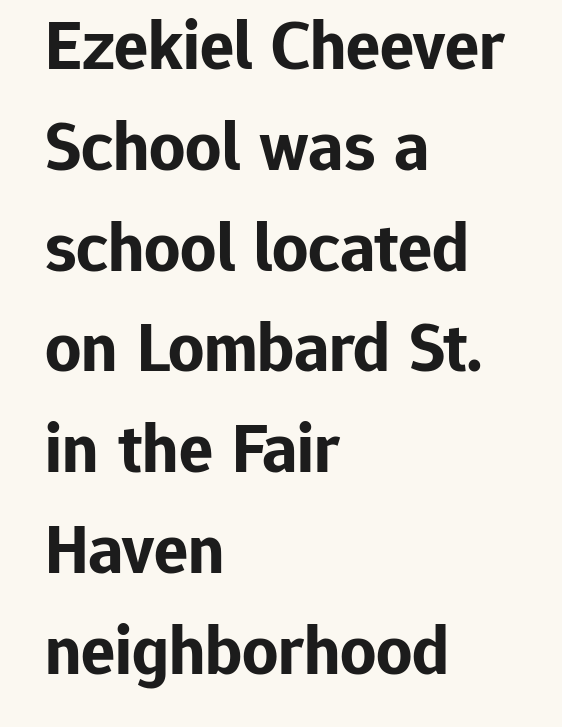
{"serif": "no", "italic": "no", "bold": "yes", "weight": "bold", "width": "normal", "stroke_contrast": "low", "x_height": "medium", "monospaced": "no", "underline": "no", "align": "left", "line_spacing": "normal", "line_spacing_ratio": 1.42, "letter_spacing": "normal", "letter_spacing_em": 0.0, "glyph_px": 71}
